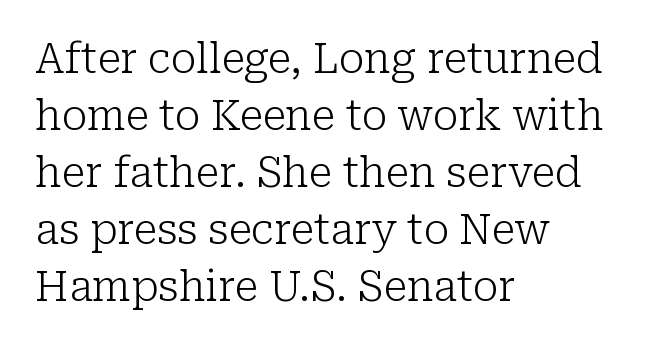
{"serif": "yes", "italic": "no", "bold": "no", "weight": "light", "width": "normal", "stroke_contrast": "low", "x_height": "medium", "monospaced": "no", "underline": "no", "align": "left", "line_spacing": "normal", "line_spacing_ratio": 1.39, "letter_spacing": "normal", "letter_spacing_em": 0.0, "glyph_px": 41}
